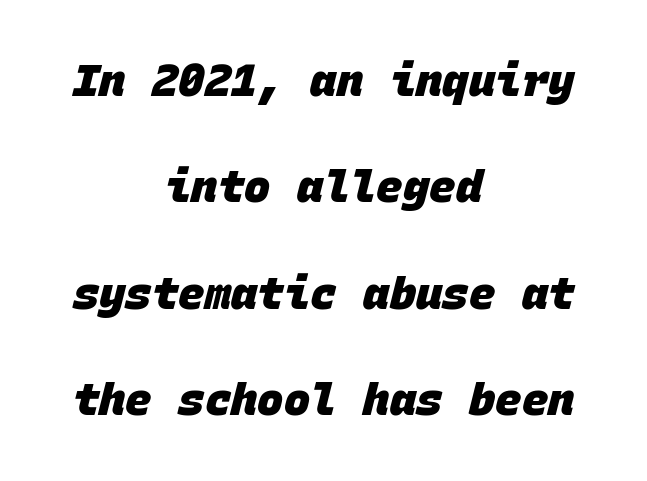
Q: Is the text bold? A: Yes.
Q: Is the typeface a serif or a sans-serif typeface? A: Sans-serif.
Q: Is the text underlined? A: No.
Q: How is the paragraph aligned? A: Centered.
Q: Is the spacing between letters normal or unusually wide? A: Normal.
Q: Is the spacing between lines tight, normal or loose? A: Loose.
Q: Width (condensed, normal, or wide)? A: Normal.
Q: Stroke contrast? A: Low.
Q: x-height? A: Large.
Q: Monospaced? A: Yes.
